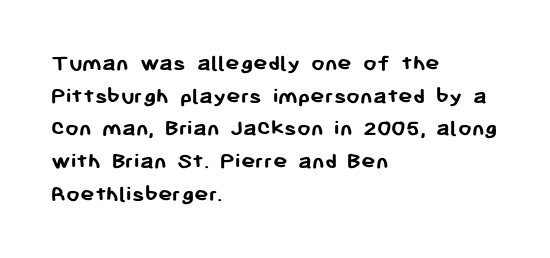
The rendering uses a moderate line-height, typical for paragraphs. The typography opts for an upright posture over an oblique one. Each word holds together tightly as a unit, with standard inter-letter gaps. Left-aligned paragraph, ragged on the right. The sample has been set heavy, in full bold. The string is rendered with underlining switched off.
